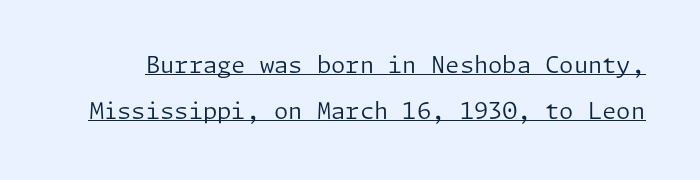
{"italic": "no", "bold": "no", "underline": "yes", "line_spacing": "loose", "line_spacing_ratio": 2.02, "letter_spacing": "normal", "letter_spacing_em": 0.0, "glyph_px": 23}
